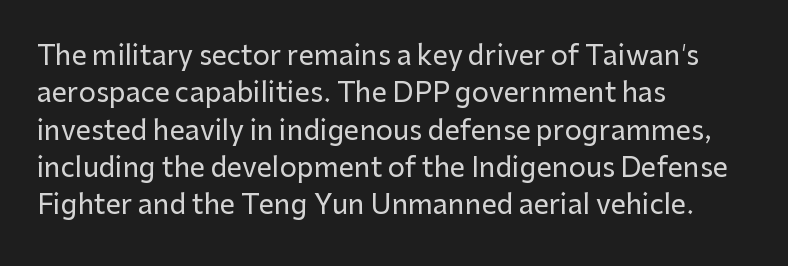
{"italic": "no", "underline": "no", "align": "left", "line_spacing": "normal", "line_spacing_ratio": 1.38, "letter_spacing": "normal", "letter_spacing_em": 0.0, "glyph_px": 27}
